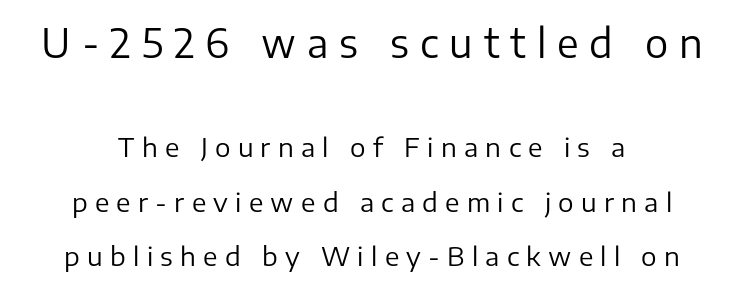
{"serif": "no", "italic": "no", "bold": "no", "weight": "regular", "width": "normal", "stroke_contrast": "low", "x_height": "medium", "monospaced": "no", "underline": "no", "align": "center", "line_spacing": "loose", "line_spacing_ratio": 2.1, "letter_spacing": "wide", "letter_spacing_em": 0.28, "larger_block": "first", "size_ratio": 1.5, "glyph_px": 39}
